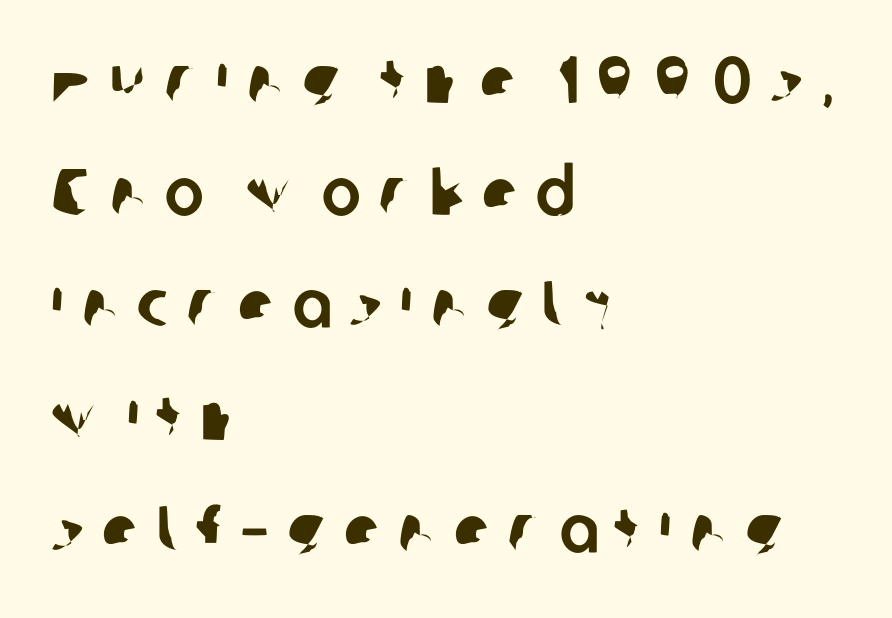
Q: Is the typeface a serif or a sans-serif typeface? A: Sans-serif.
Q: Is the text underlined? A: No.
Q: How is the paragraph aligned? A: Left-aligned.
Q: Is the spacing between letters normal or unusually wide? A: Unusually wide.
Q: Is the spacing between lines tight, normal or loose? A: Normal.
Q: Width (condensed, normal, or wide)? A: Normal.
Q: Stroke contrast? A: Low.
Q: x-height? A: Medium.
Q: Monospaced? A: No.
